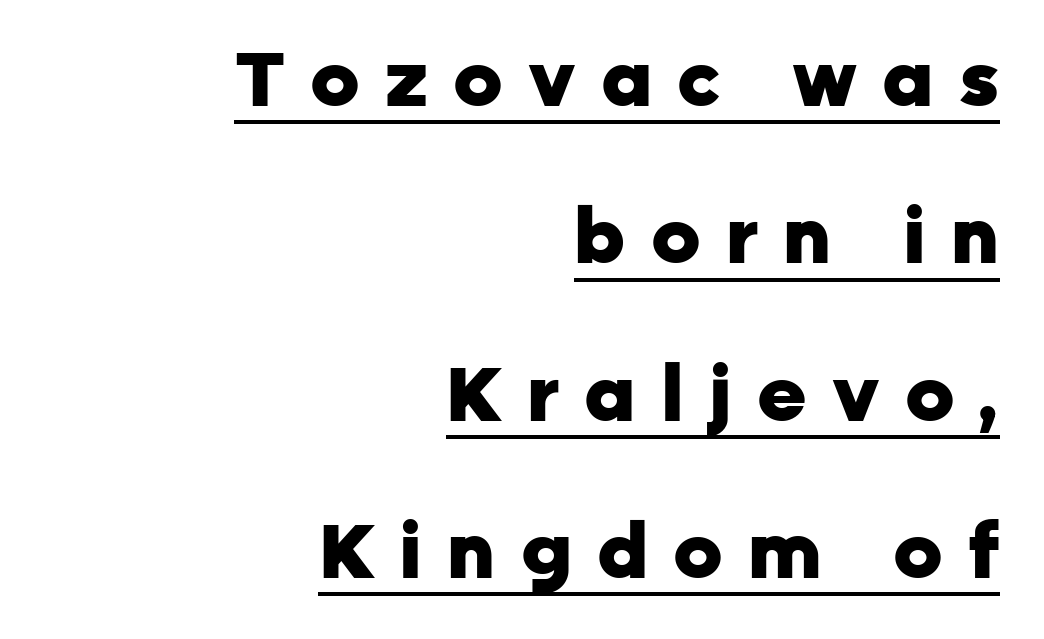
Caption: bold face, heavy strokes. Does the copy run flush right? Yes — the right margin is perfectly even. The tracking reads as deliberately expanded to a designer's eye. What decoration does the sample have? An underline.
